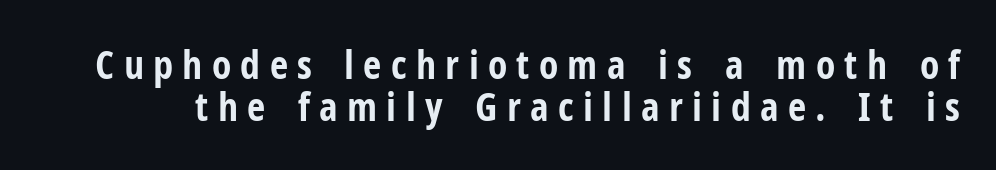
{"serif": "no", "italic": "no", "bold": "yes", "weight": "bold", "width": "condensed", "stroke_contrast": "low", "x_height": "medium", "monospaced": "no", "underline": "no", "line_spacing": "tight", "line_spacing_ratio": 1.06, "letter_spacing": "wide", "letter_spacing_em": 0.23, "glyph_px": 40}
